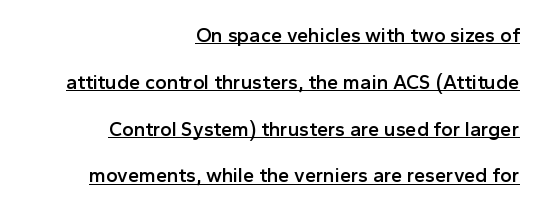
Q: Is the text bold? A: Semi-bold.
Q: Is the text italic (slanted)? A: No, it is upright.
Q: Is the text underlined? A: Yes.
Q: How is the paragraph aligned? A: Right-aligned.
Q: Is the spacing between letters normal or unusually wide? A: Normal.
Q: Is the spacing between lines tight, normal or loose? A: Loose.
